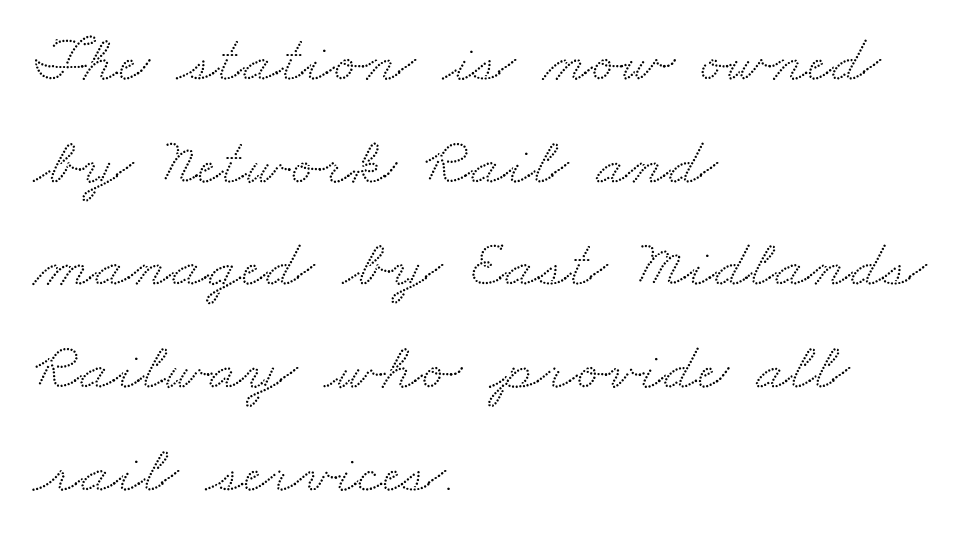
The image shows 68 px wide serif type; set left-aligned, normal line spacing (1.51x), normal letter spacing, not underlined; medium stroke contrast and a small x-height.
